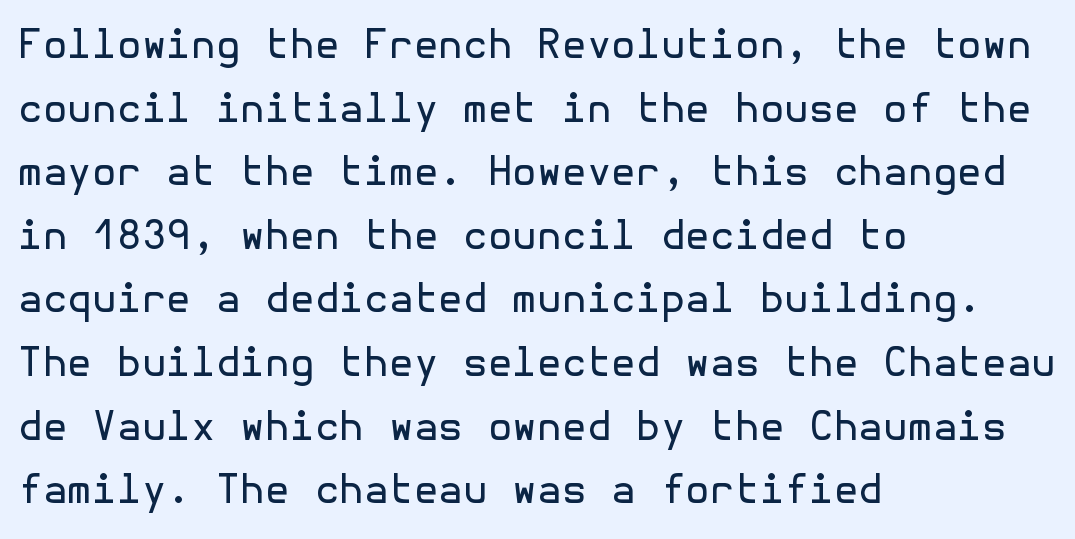
You can tell it's not italic because the verticals are truly vertical. No heavy texture on the line: the type isn't bold. Default kerning and tracking; the words read as compact shapes. Examine the stroke ends and you'll find no serifs. Regular leading.
